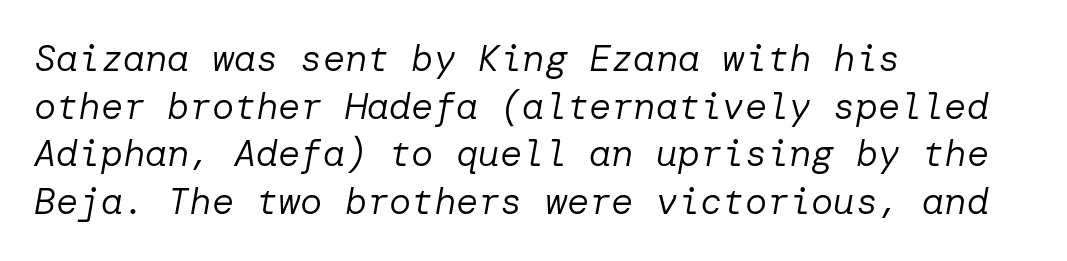
Think standard paragraph weight, or any step lighter than that. Any mark beneath the type? The region is blank. These lines stack with their left ends in a neat column. Short note: letters normally spaced.
